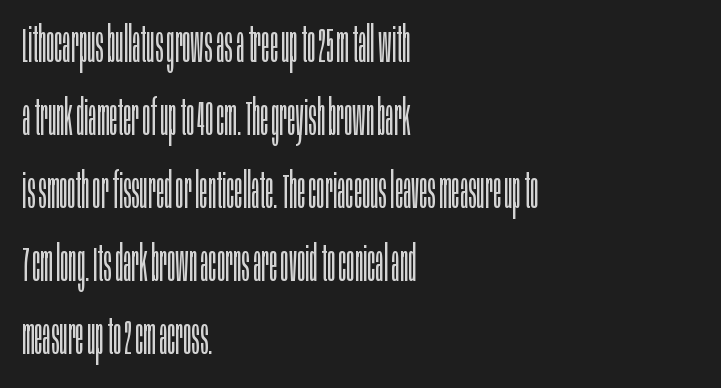
The image shows 50 px light, condensed sans-serif type, upright; set left-aligned, normal line spacing (1.46x), normal letter spacing, not underlined; low stroke contrast and a large x-height.
